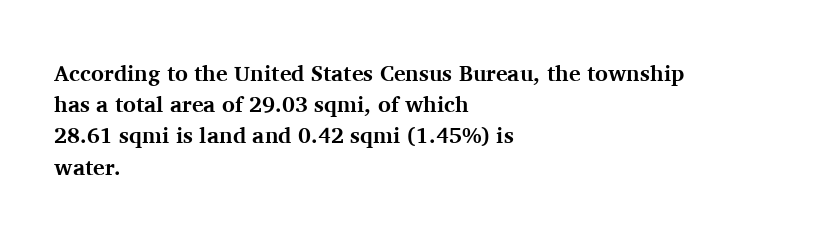
{"italic": "no", "bold": "yes", "underline": "no", "align": "left", "line_spacing": "normal", "line_spacing_ratio": 1.42, "letter_spacing": "normal", "letter_spacing_em": 0.0, "glyph_px": 22}
